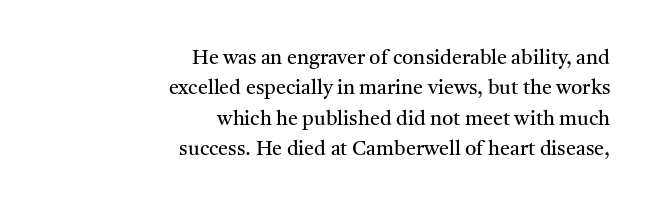
Compared with typical body copy, the letter spacing here is the same. The weight would be labelled regular, book, light, or lighter still. Italic? Not at all — the glyphs are vertical. The baseline area is clear. Evenly set lines give the paragraph a standard silhouette. Teacher's note: observe the even right margin — that is flush-right alignment.
